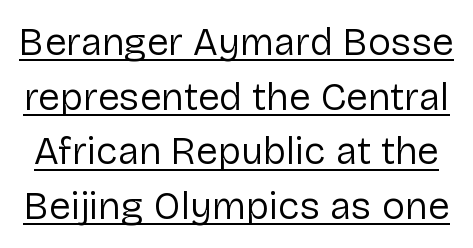
Q: Is the text bold? A: No.
Q: Is the text italic (slanted)? A: No, it is upright.
Q: Is the typeface a serif or a sans-serif typeface? A: Sans-serif.
Q: Is the text underlined? A: Yes.
Q: Is the spacing between letters normal or unusually wide? A: Normal.
Q: Is the spacing between lines tight, normal or loose? A: Normal.
Q: Width (condensed, normal, or wide)? A: Normal.
Q: Stroke contrast? A: Low.
Q: x-height? A: Medium.
Q: Monospaced? A: No.
